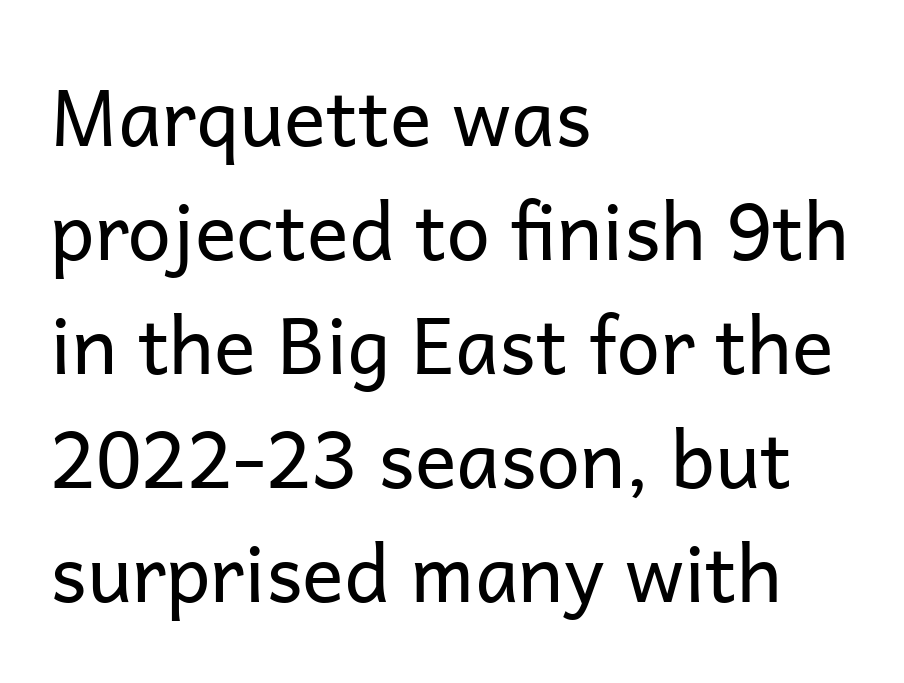
Nobody drew a line under any word here. Compared with typical body copy, the letter spacing here is the same. Is there any slant? The stems are plumb. Stroke mass is kept to a normal reading level or below. These lines stack with their left ends in a neat column.
